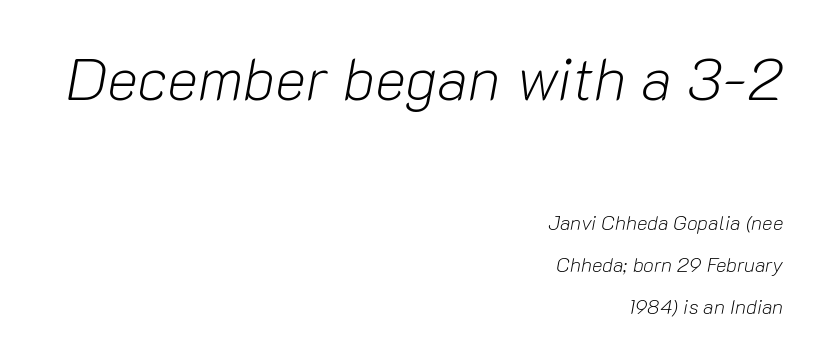
Do the characters align in a grid? No, the font is proportional. No heavy texture on the line: the type isn't bold. Which margin do the lines hug? The right one — the left edge is uneven. The glyphs are unaccompanied by any horizontal stroke below them. Tall strokes in this sample are angled rather than plumb.
